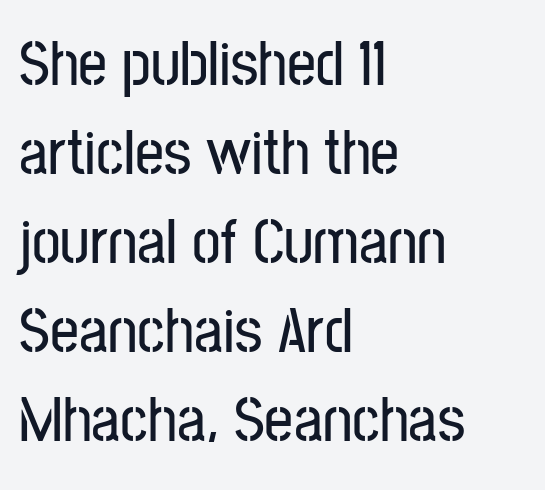
The image shows 64 px condensed sans-serif type, upright; set left-aligned, normal line spacing (1.39x), normal letter spacing, not underlined; low stroke contrast and a medium x-height.
